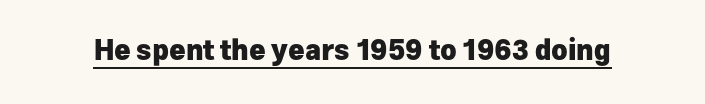
The image shows 28 px heavy sans-serif type, upright; set normal letter spacing, underlined; low stroke contrast and a medium x-height.
